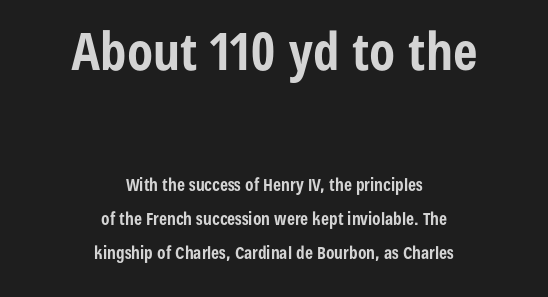
A typesetter would call this leading open, well beyond the default. The lettering holds an erect, upright posture throughout. Caption: bold face, heavy strokes. Descenders are the only things crossing below the line. Tracking value appears to be zero — textbook default spacing. Character size in the leading block exceeds that of the trailing block.
